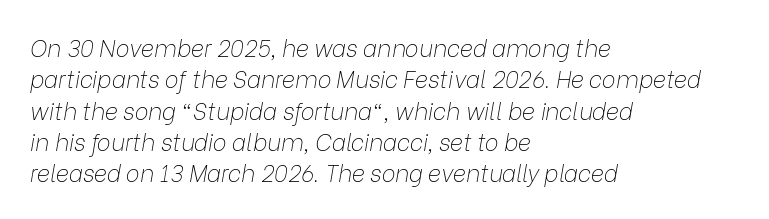
Students, note that the glyphs here touch the page at normal intervals. Compared with a centered layout, this one pins lines to the left instead. No letter is thick-stroked: the sample isn't bold. Compared with ordinary roman type, these characters are visibly tilted.
